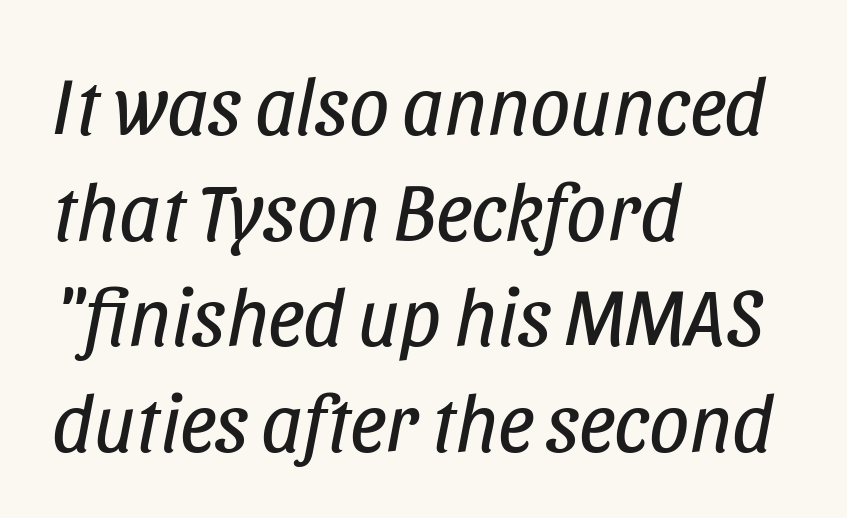
Descenders hang freely into open space. The face used here is proportionally spaced, like ordinary book or web type. Left-aligned paragraph, ragged on the right. No heavy texture on the line: the type isn't bold. In terms of posture, this sample is oblique.
